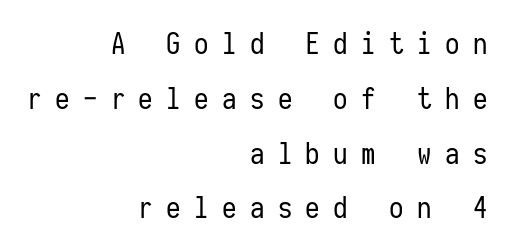
Q: Is the text bold? A: No.
Q: Is the text italic (slanted)? A: No, it is upright.
Q: Is the typeface a serif or a sans-serif typeface? A: Sans-serif.
Q: Is the text underlined? A: No.
Q: How is the paragraph aligned? A: Right-aligned.
Q: Is the spacing between letters normal or unusually wide? A: Unusually wide.
Q: Width (condensed, normal, or wide)? A: Condensed.
Q: Stroke contrast? A: Low.
Q: x-height? A: Medium.
Q: Monospaced? A: Yes.
